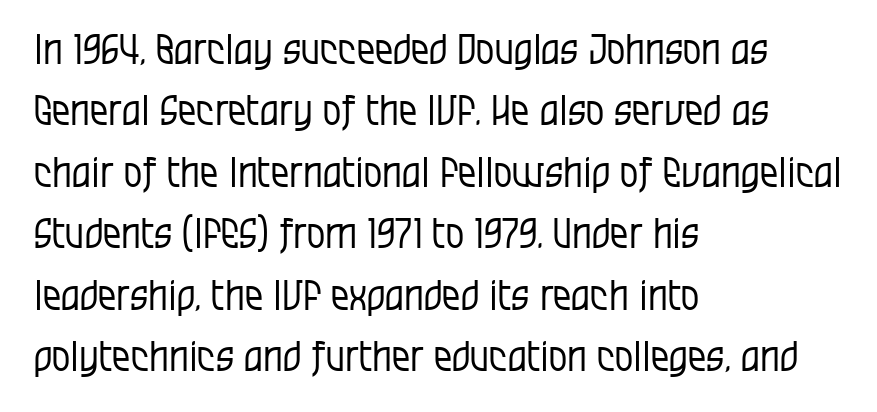
{"serif": "no", "italic": "no", "bold": "no", "weight": "regular", "width": "condensed", "stroke_contrast": "low", "x_height": "large", "monospaced": "no", "underline": "no", "align": "left", "line_spacing": "normal", "line_spacing_ratio": 1.5, "letter_spacing": "normal", "letter_spacing_em": 0.0, "glyph_px": 41}
